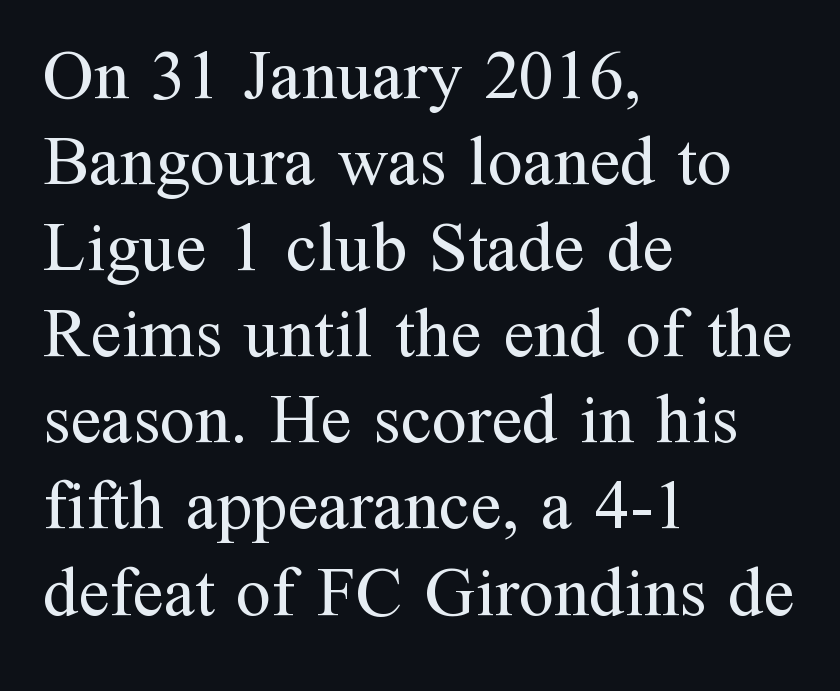
Reading down the block, your eye returns to a fixed left position each line. This is not heavy type; no bold has been used. Nobody drew a line under any word here. The rendering shows small feet on the letterforms — a serif design. The passage shown has conventional tracking throughout. Italic? Not at all — the glyphs are vertical.
